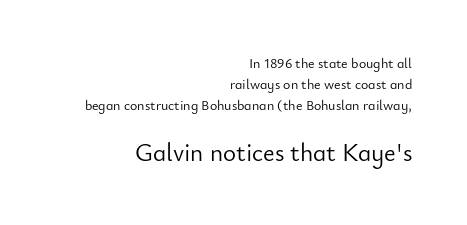
{"italic": "no", "bold": "no", "underline": "no", "align": "right", "line_spacing": "normal", "line_spacing_ratio": 1.51, "letter_spacing": "normal", "letter_spacing_em": 0.0, "larger_block": "second", "size_ratio": 1.79, "glyph_px": 25}
